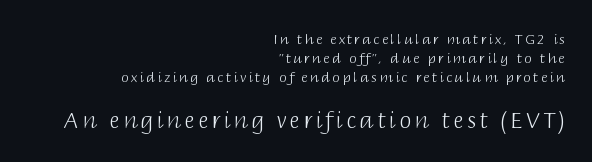
The image shows 22 px text type, upright; set right-aligned, normal line spacing (1.34x), not underlined; the second (bottom) block is 1.57x larger.
